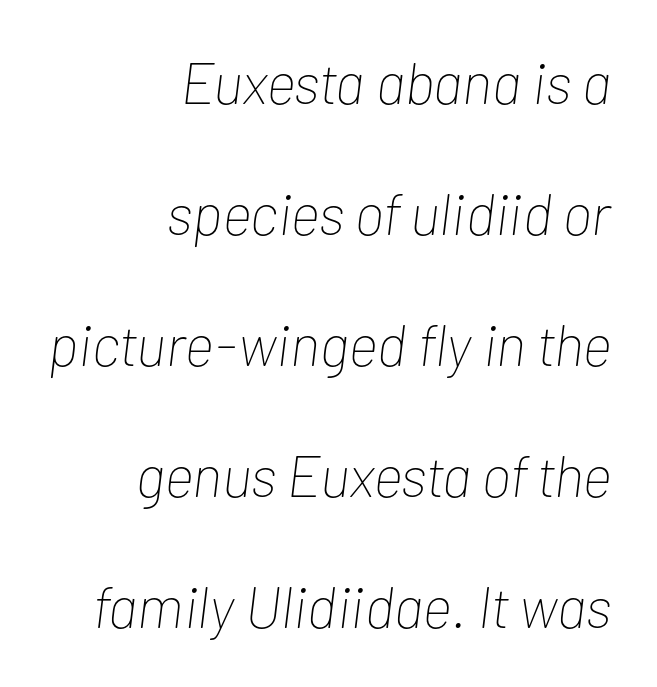
The image shows 58 px thin, condensed type, italic (leaning right); set right-aligned, loose line spacing (2.26x), normal letter spacing, not underlined; low stroke contrast and a medium x-height.
